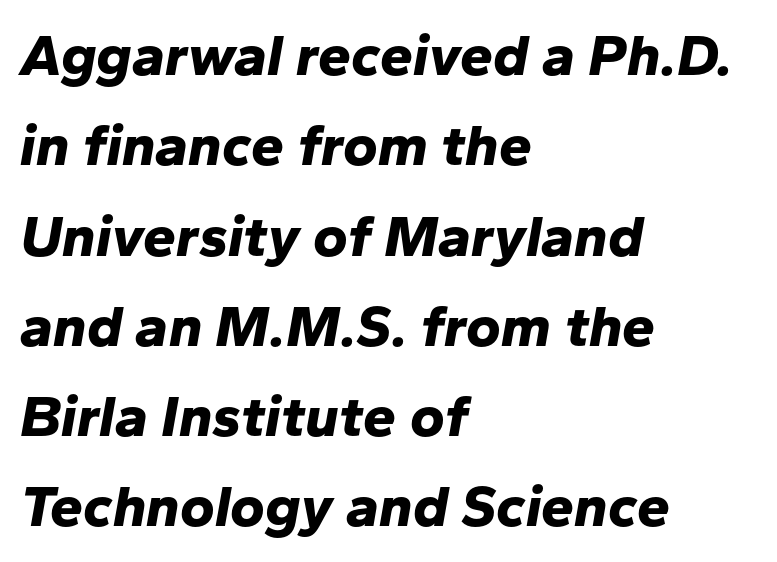
Q: Is the text bold? A: Yes.
Q: Is the text italic (slanted)? A: Yes, it leans right by about 10 degrees.
Q: Is the text underlined? A: No.
Q: How is the paragraph aligned? A: Left-aligned.
Q: Is the spacing between letters normal or unusually wide? A: Normal.
Q: Is the spacing between lines tight, normal or loose? A: Normal.
Q: Width (condensed, normal, or wide)? A: Normal.
Q: Stroke contrast? A: Low.
Q: x-height? A: Medium.
Q: Monospaced? A: No.
